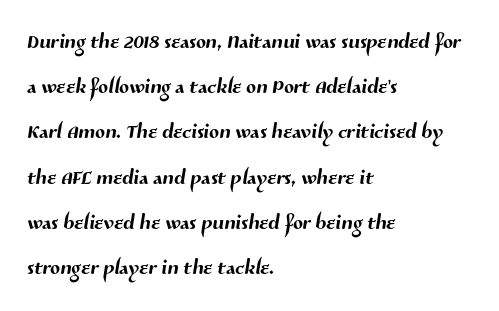
{"serif": "no", "width": "normal", "stroke_contrast": "medium", "x_height": "medium", "monospaced": "no", "underline": "no", "align": "left", "line_spacing": "normal", "line_spacing_ratio": 1.56, "letter_spacing": "normal", "letter_spacing_em": 0.0, "glyph_px": 29}
